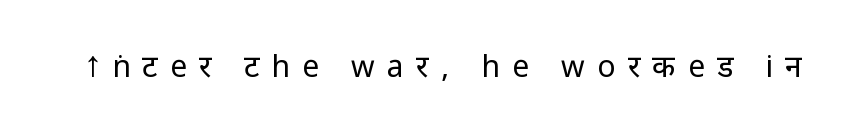
Every character sits straight up, as roman type does. Between one letter and the next there's a generous, obvious gap. Varying glyph widths throughout — classic text-font behaviour. Decoration check: the copy has no underline. What kind of face is this? One without serifs — a sans.
